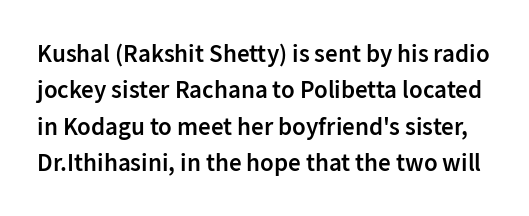
Leading: standard. It's the straight-up-and-down kind of type. How are the letters spaced? Ordinarily, with no added tracking. The strokes are fattened partway — semibold, not bold. Only glyphs here, with clear space below each row.
